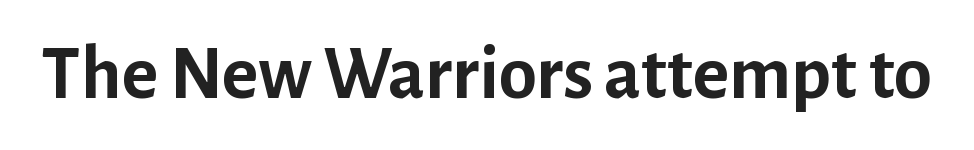
{"serif": "no", "italic": "no", "bold": "yes", "weight": "semibold", "width": "normal", "stroke_contrast": "low", "x_height": "medium", "monospaced": "no", "underline": "no", "letter_spacing": "normal", "letter_spacing_em": 0.0, "glyph_px": 77}
